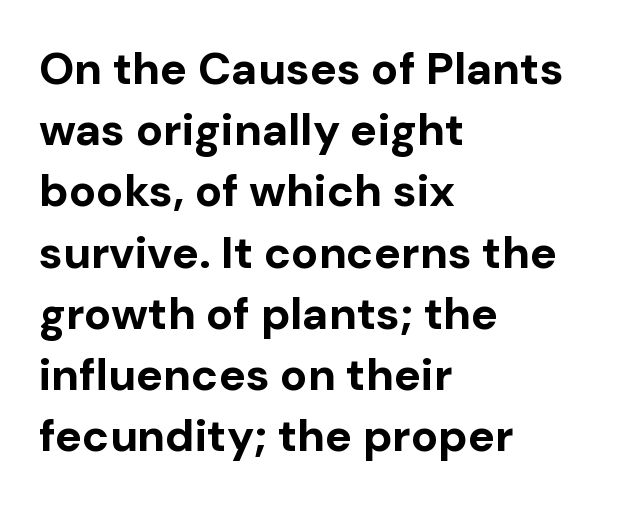
Heft: maximum for text — a bold. Is the block centered? No — it sits flush against the left margin. The designer went with a sans here, leaving each stem footless. Think of a printed novel: that variable character pitch is what you see here.
